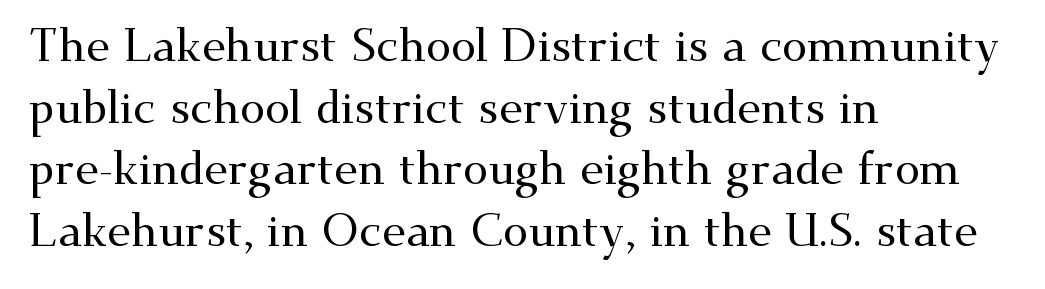
The space directly below the letters is spotless. This rendering uses left alignment, leaving the right contour irregular. Unlike italic type, these characters show no tilt at all. The rows are spaced the way most documents space them.
